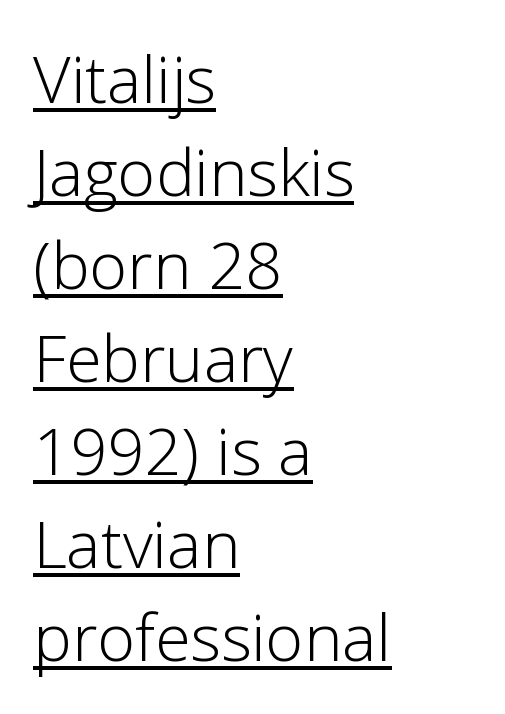
{"serif": "no", "italic": "no", "bold": "no", "weight": "light", "width": "normal", "stroke_contrast": "low", "x_height": "medium", "monospaced": "no", "underline": "yes", "align": "left", "line_spacing": "normal", "line_spacing_ratio": 1.43, "letter_spacing": "normal", "letter_spacing_em": 0.0, "glyph_px": 65}
